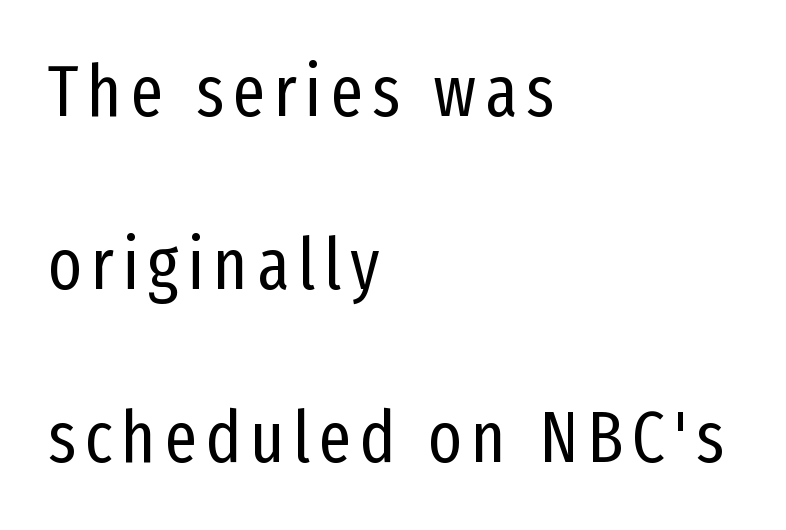
Q: Is the text bold? A: No.
Q: Is the text italic (slanted)? A: No, it is upright.
Q: Is the typeface a serif or a sans-serif typeface? A: Sans-serif.
Q: Is the text underlined? A: No.
Q: How is the paragraph aligned? A: Left-aligned.
Q: Is the spacing between lines tight, normal or loose? A: Loose.
Q: Width (condensed, normal, or wide)? A: Condensed.
Q: Stroke contrast? A: Low.
Q: x-height? A: Medium.
Q: Monospaced? A: No.
